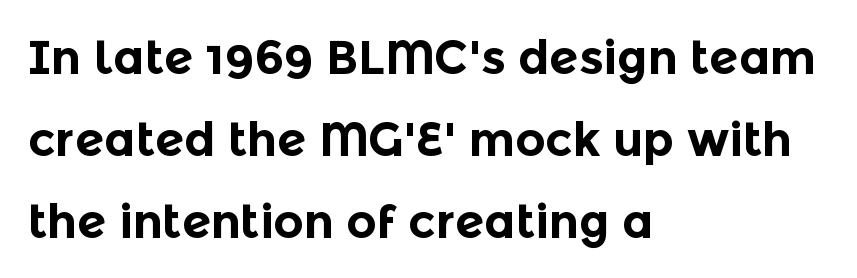
Q: Is the text bold? A: Yes.
Q: Is the text italic (slanted)? A: No, it is upright.
Q: Is the typeface a serif or a sans-serif typeface? A: Sans-serif.
Q: Is the text underlined? A: No.
Q: How is the paragraph aligned? A: Left-aligned.
Q: Is the spacing between letters normal or unusually wide? A: Normal.
Q: Width (condensed, normal, or wide)? A: Normal.
Q: x-height? A: Medium.
Q: Monospaced? A: No.
